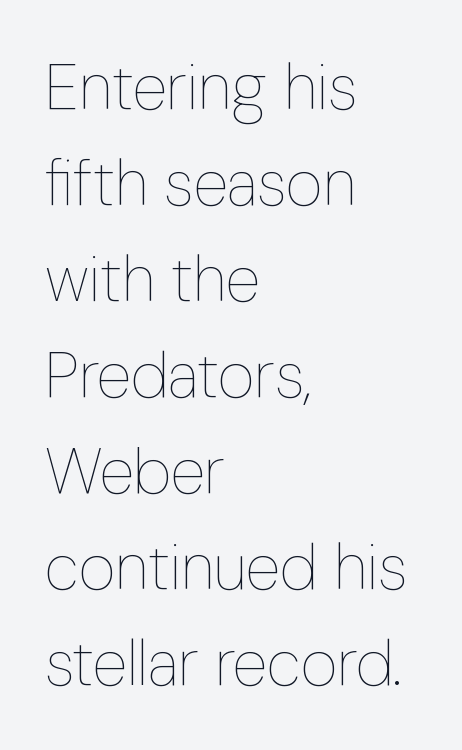
The image shows 64 px thin, condensed type, upright; set left-aligned, normal line spacing (1.5x), normal letter spacing, not underlined; low stroke contrast and a medium x-height.
